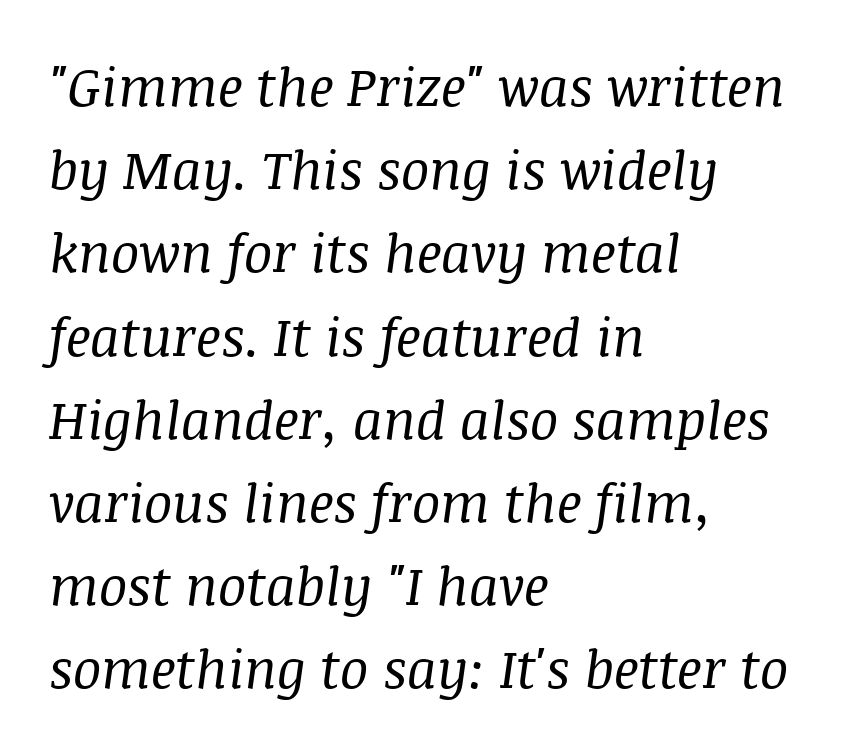
Any mark beneath the type? The region is blank. Think standard paragraph weight, or any step lighter than that. The rendering uses natural spacing where letterforms have individual widths. Little horizontal feet cap the strokes, marking this as serif type.
